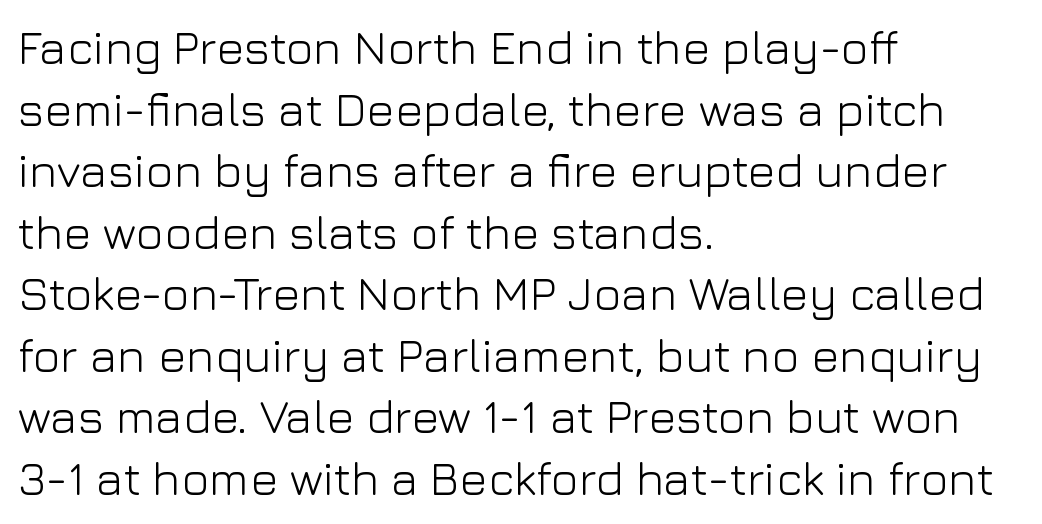
The image shows 47 px light sans-serif type, upright; set left-aligned, normal line spacing (1.31x), normal letter spacing, not underlined; low stroke contrast and a medium x-height.
